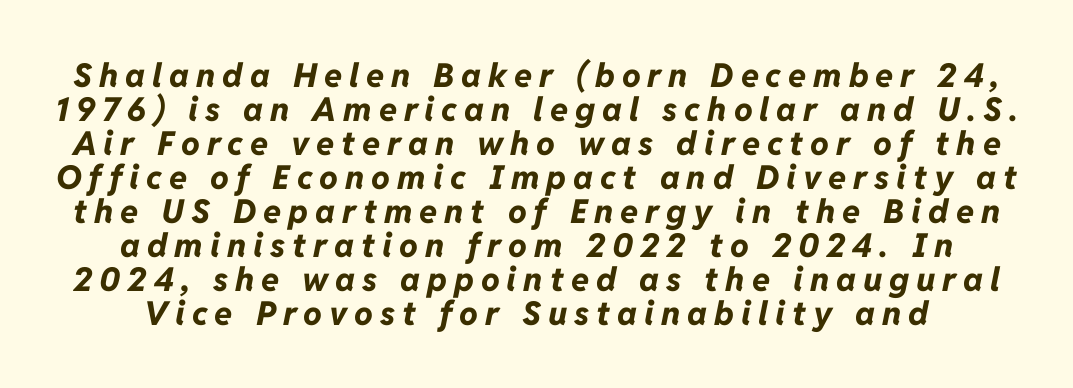
Q: Is the text bold? A: Yes.
Q: Is the text italic (slanted)? A: Yes, it leans right by about 11 degrees.
Q: Is the text underlined? A: No.
Q: Is the spacing between letters normal or unusually wide? A: Unusually wide.
Q: Is the spacing between lines tight, normal or loose? A: Tight.
Q: Width (condensed, normal, or wide)? A: Normal.
Q: Stroke contrast? A: Low.
Q: x-height? A: Medium.
Q: Monospaced? A: No.
